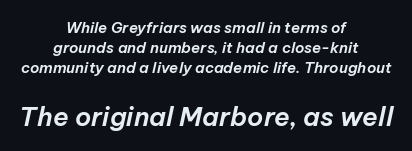
{"italic": "yes", "lean": "right", "slant_degrees": 12, "underline": "no", "align": "center", "line_spacing": "normal", "line_spacing_ratio": 1.35, "letter_spacing": "normal", "letter_spacing_em": 0.0, "larger_block": "second", "size_ratio": 1.73, "glyph_px": 26}
